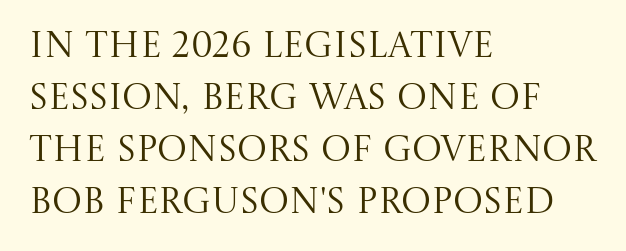
{"serif": "yes", "italic": "no", "bold": "no", "weight": "regular", "width": "normal", "stroke_contrast": "medium", "x_height": "large", "monospaced": "no", "underline": "no", "align": "left", "line_spacing": "normal", "line_spacing_ratio": 1.44, "letter_spacing": "normal", "letter_spacing_em": 0.0, "glyph_px": 36}
